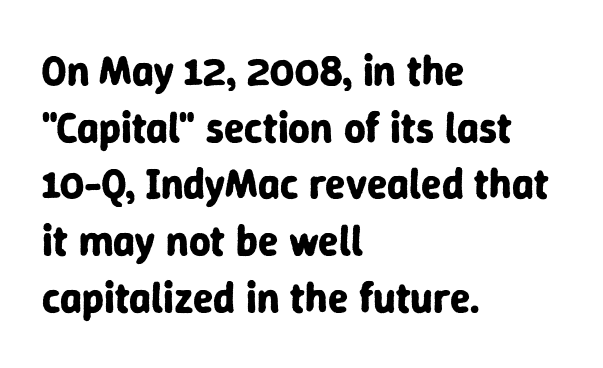
Is this a fixed-width face? No — the glyphs have proportional, varying widths. A bare baseline throughout the passage. You could call the tracking neutral — neither tight nor loose. Rendered with straight, roman letterforms.
